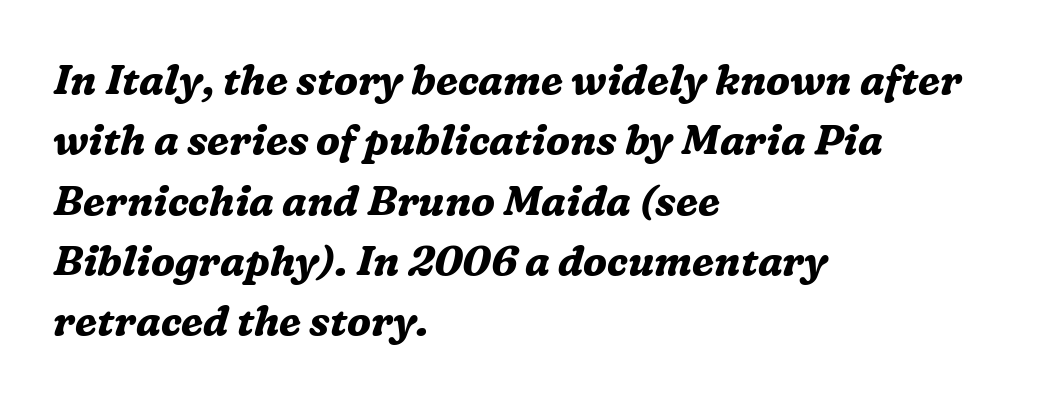
{"serif": "yes", "italic": "yes", "lean": "right", "slant_degrees": 16, "bold": "yes", "weight": "bold", "width": "normal", "stroke_contrast": "medium", "x_height": "medium", "monospaced": "no", "underline": "no", "align": "left", "line_spacing": "normal", "line_spacing_ratio": 1.47, "letter_spacing": "normal", "letter_spacing_em": 0.0, "glyph_px": 41}
